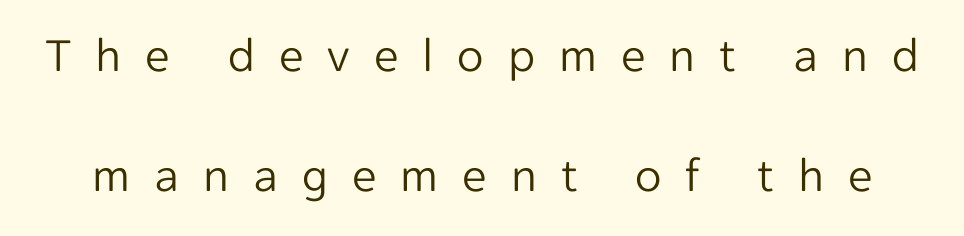
This sample has the flowing, uneven cadence of proportional lettering. Heft: none added — not bold. There is plenty of visible air inserted between adjacent glyphs. If you drew a line through each stem, it would be perfectly vertical. The vertical gap from one line to the next is large.
